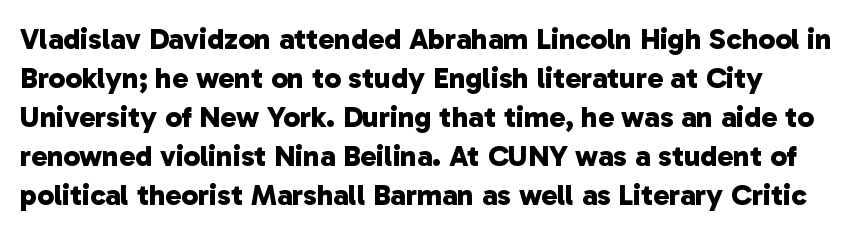
The image shows 30 px bold sans-serif type; set normal line spacing (1.3x), normal letter spacing, not underlined; low stroke contrast and a medium x-height.
